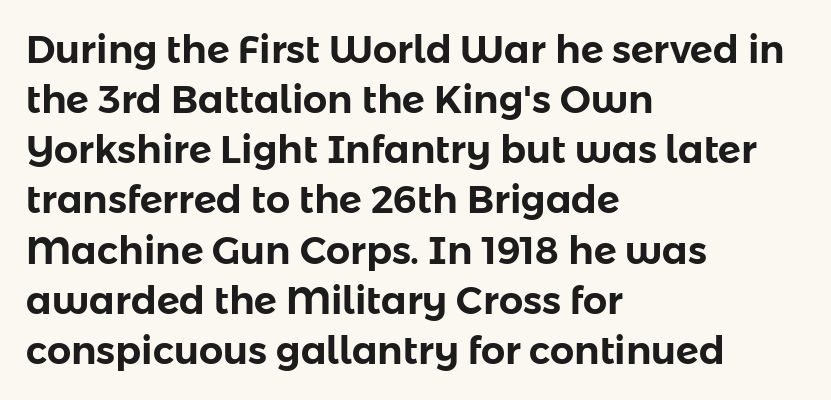
The image shows 38 px sans-serif type, upright; set left-aligned, normal line spacing (1.32x), normal letter spacing, not underlined; low stroke contrast and a medium x-height.
